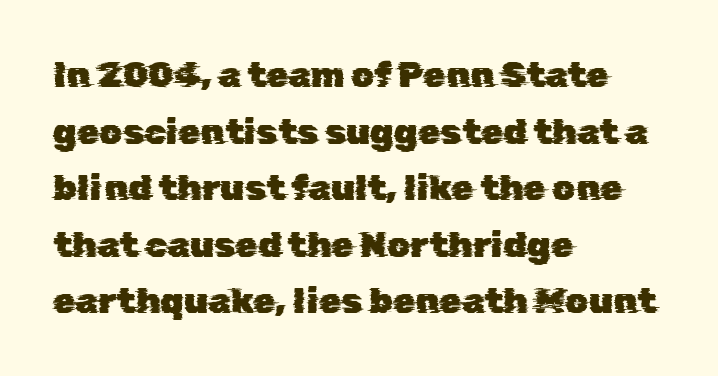
Q: Is the typeface a serif or a sans-serif typeface? A: Sans-serif.
Q: Is the text underlined? A: No.
Q: How is the paragraph aligned? A: Left-aligned.
Q: Is the spacing between letters normal or unusually wide? A: Normal.
Q: Is the spacing between lines tight, normal or loose? A: Normal.
Q: Width (condensed, normal, or wide)? A: Normal.
Q: Stroke contrast? A: Low.
Q: x-height? A: Medium.
Q: Monospaced? A: No.
